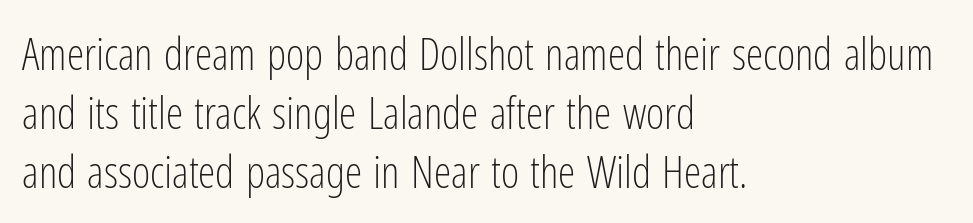
The image shows 44 px light, condensed sans-serif type, upright; set left-aligned, normal line spacing (1.34x), normal letter spacing, not underlined; low stroke contrast and a medium x-height.
